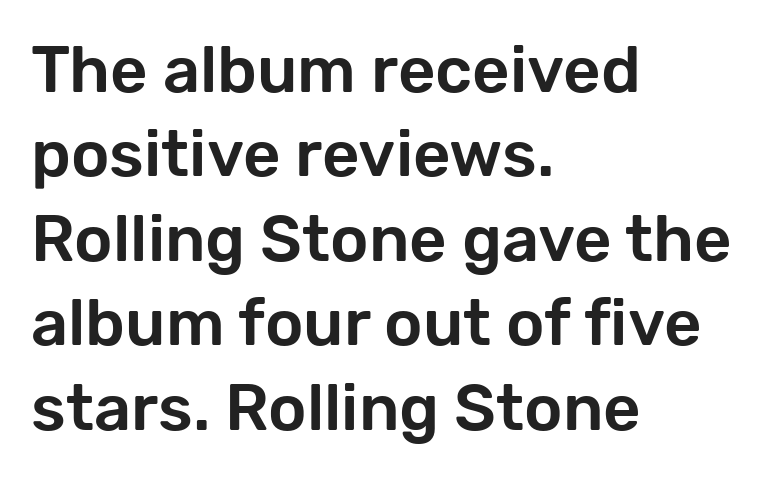
{"serif": "no", "italic": "no", "width": "normal", "stroke_contrast": "low", "x_height": "medium", "monospaced": "no", "underline": "no", "align": "left", "line_spacing": "normal", "line_spacing_ratio": 1.3, "letter_spacing": "normal", "letter_spacing_em": 0.0, "glyph_px": 65}
